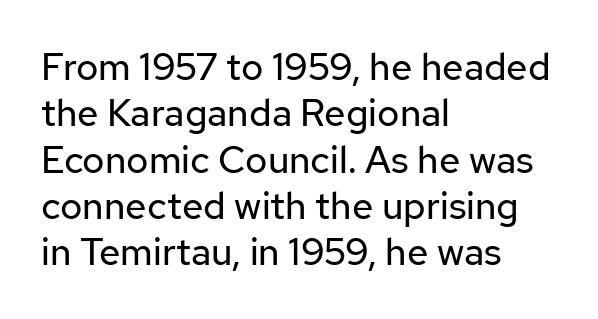
Q: Is the text bold? A: No.
Q: Is the text italic (slanted)? A: No, it is upright.
Q: Is the typeface a serif or a sans-serif typeface? A: Sans-serif.
Q: Is the text underlined? A: No.
Q: How is the paragraph aligned? A: Left-aligned.
Q: Is the spacing between letters normal or unusually wide? A: Normal.
Q: Width (condensed, normal, or wide)? A: Normal.
Q: Stroke contrast? A: Low.
Q: x-height? A: Medium.
Q: Monospaced? A: No.
